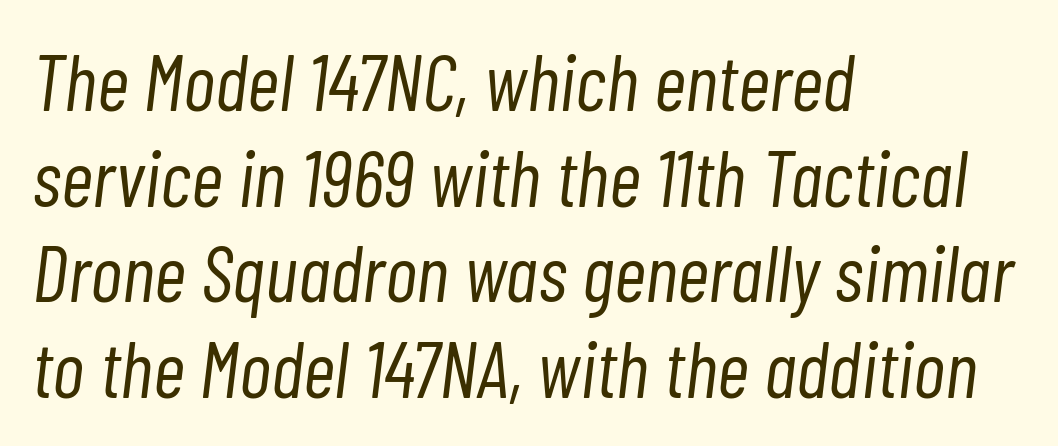
{"italic": "yes", "lean": "right", "slant_degrees": 7, "bold": "no", "weight": "light", "width": "condensed", "stroke_contrast": "low", "x_height": "medium", "monospaced": "no", "underline": "no", "align": "left", "line_spacing_ratio": 1.21, "letter_spacing": "normal", "letter_spacing_em": 0.0, "glyph_px": 79}
